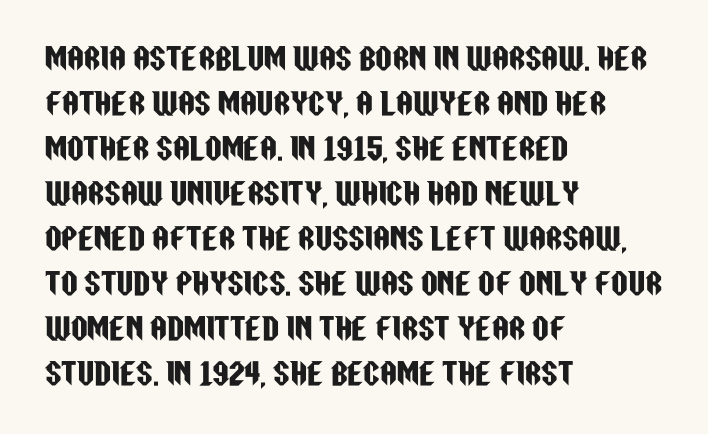
Q: Is the text italic (slanted)? A: No, it is upright.
Q: Is the typeface a serif or a sans-serif typeface? A: Sans-serif.
Q: Is the text underlined? A: No.
Q: How is the paragraph aligned? A: Left-aligned.
Q: Is the spacing between letters normal or unusually wide? A: Normal.
Q: Is the spacing between lines tight, normal or loose? A: Normal.
Q: Width (condensed, normal, or wide)? A: Condensed.
Q: Stroke contrast? A: Low.
Q: x-height? A: Large.
Q: Monospaced? A: No.
